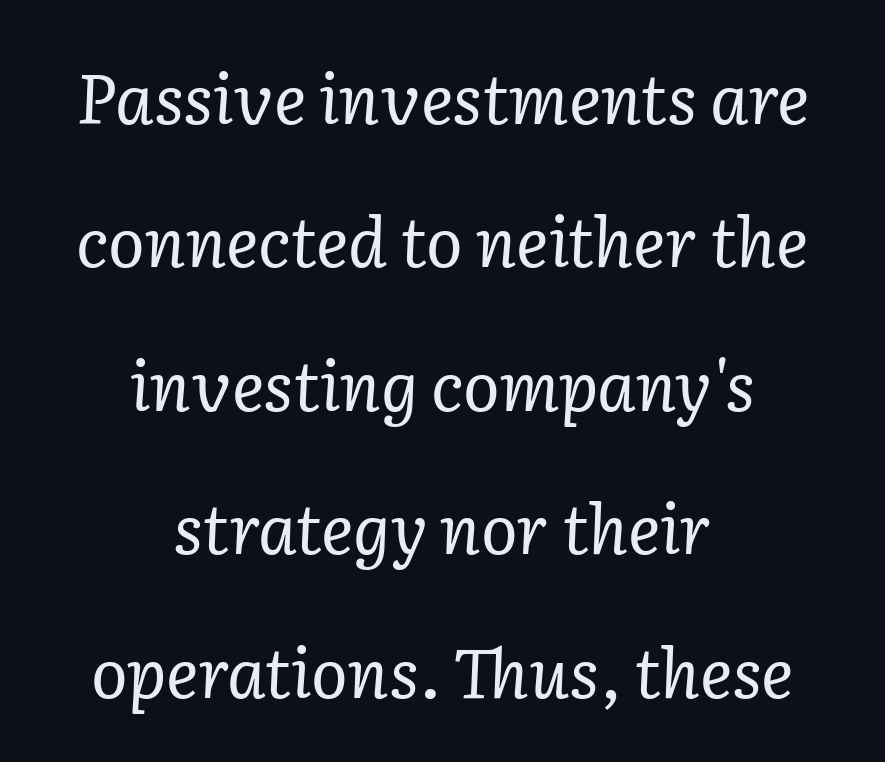
{"serif": "yes", "italic": "yes", "lean": "right", "slant_degrees": 2, "bold": "no", "weight": "regular", "width": "normal", "stroke_contrast": "low", "x_height": "medium", "monospaced": "no", "underline": "no", "align": "center", "line_spacing": "loose", "line_spacing_ratio": 2.11, "letter_spacing": "normal", "letter_spacing_em": 0.0, "glyph_px": 68}
